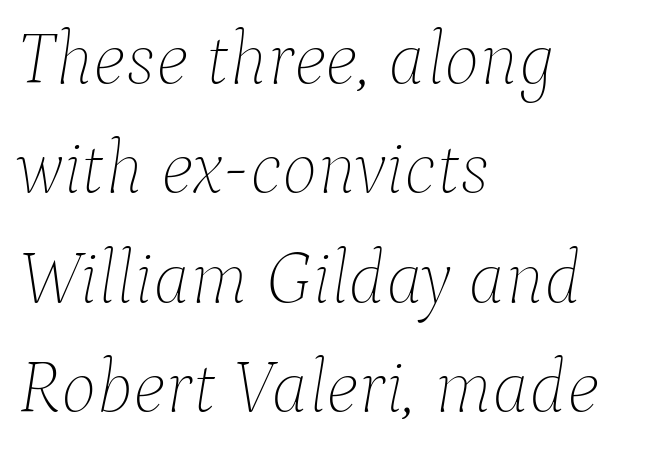
Q: Is the text bold? A: No.
Q: Is the text italic (slanted)? A: Yes, it leans right by about 9 degrees.
Q: Is the text underlined? A: No.
Q: How is the paragraph aligned? A: Left-aligned.
Q: Is the spacing between letters normal or unusually wide? A: Normal.
Q: Is the spacing between lines tight, normal or loose? A: Normal.
Q: Width (condensed, normal, or wide)? A: Normal.
Q: Stroke contrast? A: Low.
Q: x-height? A: Medium.
Q: Monospaced? A: No.
